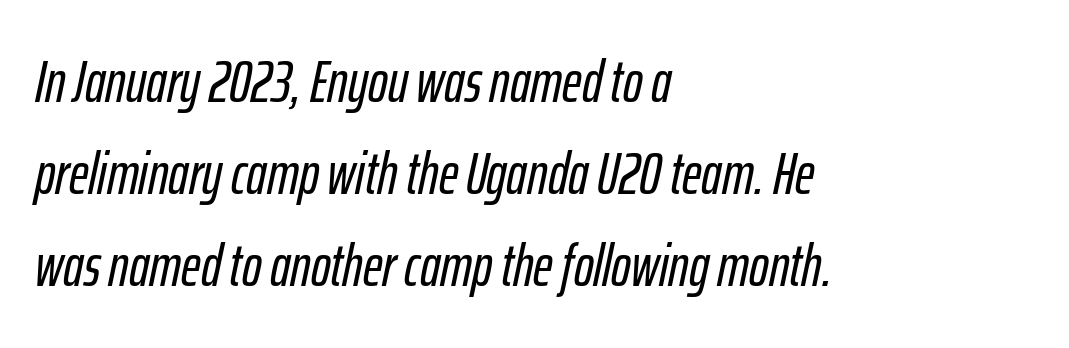
The image shows 59 px condensed type, italic (leaning right); set left-aligned, normal line spacing (1.56x), normal letter spacing, not underlined; low stroke contrast and a medium x-height.
